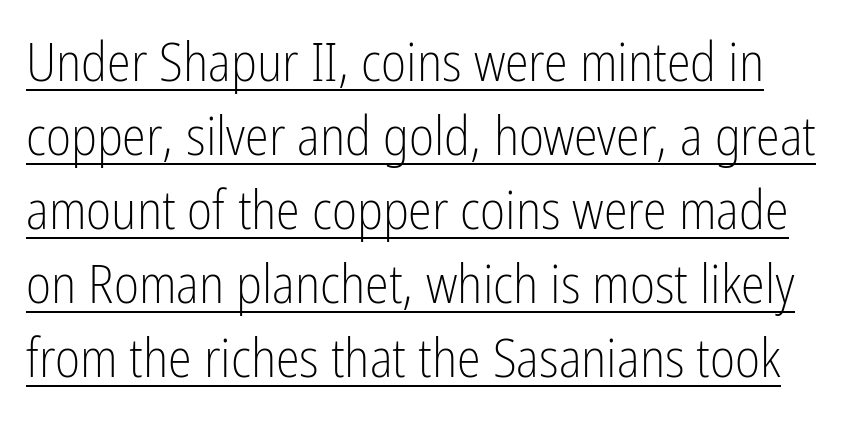
Q: Is the text bold? A: No.
Q: Is the text italic (slanted)? A: No, it is upright.
Q: Is the typeface a serif or a sans-serif typeface? A: Sans-serif.
Q: Is the text underlined? A: Yes.
Q: Is the spacing between letters normal or unusually wide? A: Normal.
Q: Is the spacing between lines tight, normal or loose? A: Normal.
Q: Width (condensed, normal, or wide)? A: Condensed.
Q: Stroke contrast? A: Low.
Q: x-height? A: Medium.
Q: Monospaced? A: No.
